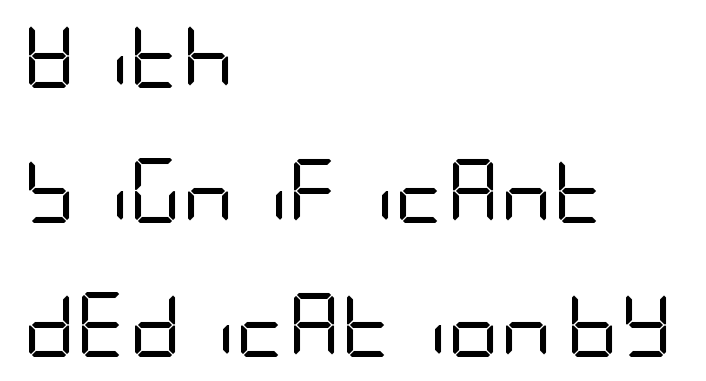
The area under the type is left untouched. Stems and bowls with no extra thickness — not bold. Serif or sans? Sans — the stroke terminals are bare. The vertical gap from one line to the next is large.
